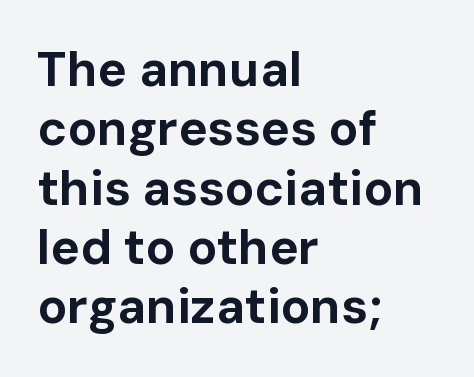
The foot of each line stays bare and open. In terms of letterform style, serifs are entirely absent. The line texture is even and compact thanks to regular tracking. Vertical strokes here are truly vertical. Does the copy run flush right? No — it runs flush left. Here the designer chose a conventional face with non-uniform glyph widths.
